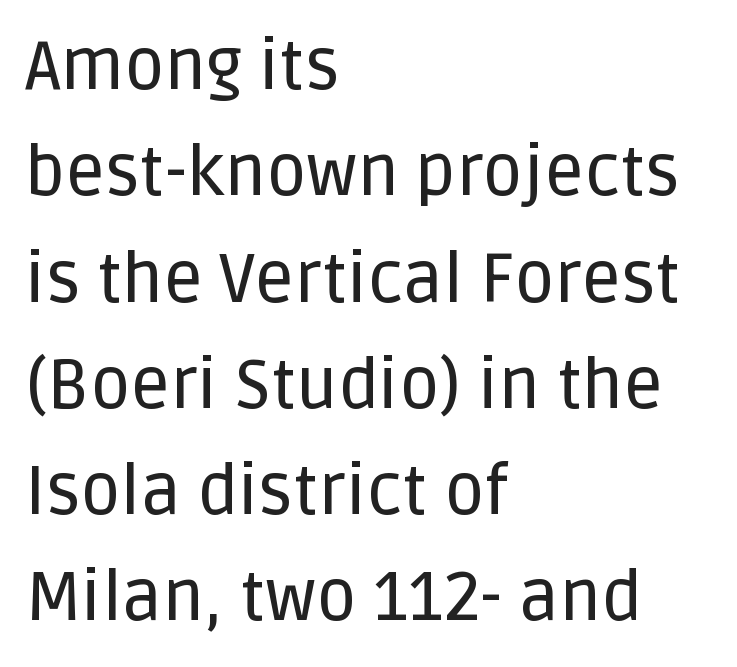
The face used here is rendered with its standard letterfit. The letters advance in unequal steps, a hallmark of proportional type. This rendering features lettering with no underline. Vertical strokes here are truly vertical. Observe the absence of serifs on each vertical stroke in this sample. Teacher's note: observe the even left margin — that is flush-left alignment.
